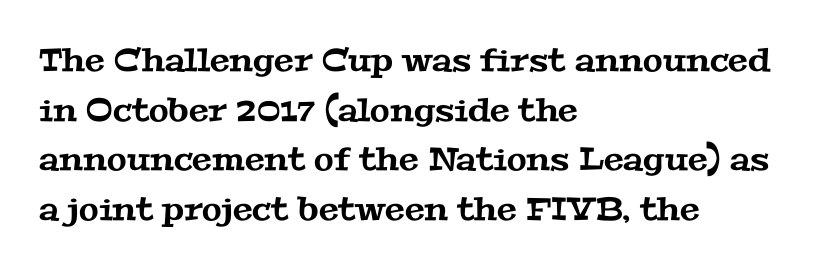
{"serif": "yes", "width": "wide", "stroke_contrast": "medium", "x_height": "medium", "monospaced": "no", "underline": "no", "align": "left", "line_spacing": "normal", "line_spacing_ratio": 1.55, "letter_spacing": "normal", "letter_spacing_em": 0.0, "glyph_px": 32}
